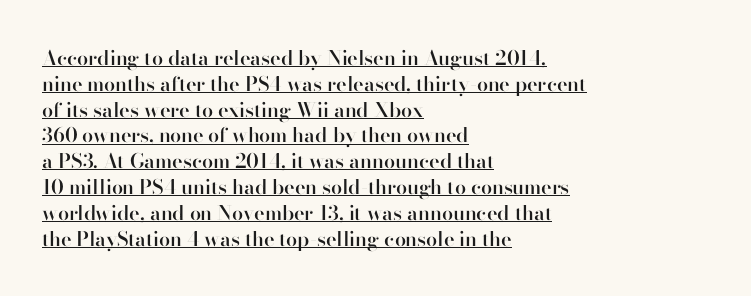
You can see a thin bar hugging the bottom of the glyphs. Compared with an ordinary text face, these strokes are moderately heavier — a semibold. Does the lettering tilt? It doesn't — this is upright. The paragraph has a hard left edge and a soft right edge. The rendering uses a moderate line-height, typical for paragraphs.
